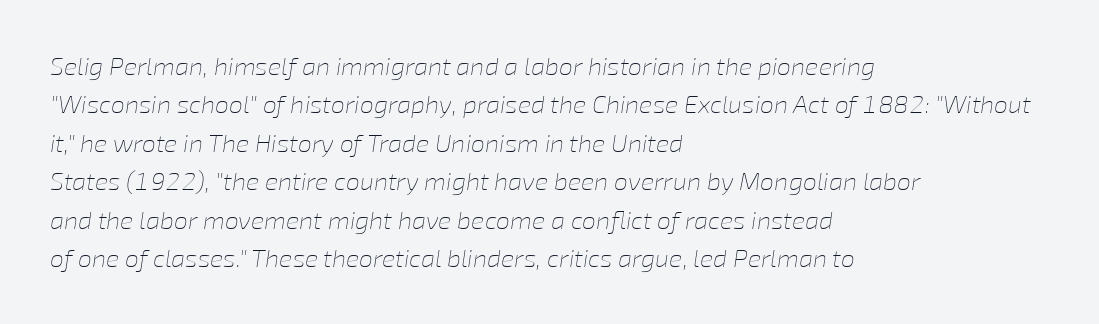
Q: Is the text bold? A: No.
Q: Is the text italic (slanted)? A: Yes, it leans right by about 8 degrees.
Q: Is the text underlined? A: No.
Q: How is the paragraph aligned? A: Left-aligned.
Q: Is the spacing between letters normal or unusually wide? A: Normal.
Q: Is the spacing between lines tight, normal or loose? A: Normal.
